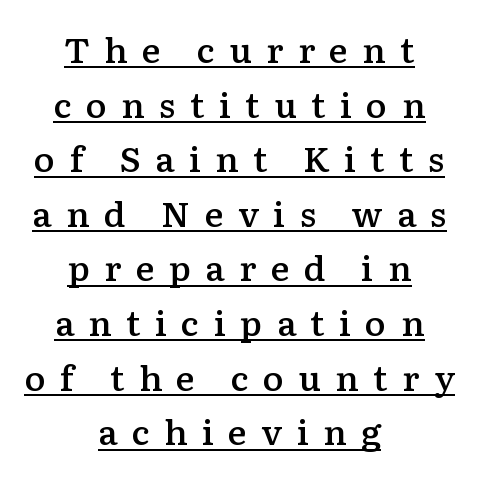
The lines are quadded center. Does the leading feel generous? No, just average. A typesetter would label this face a serif. Posture: upright roman. Check the space under the baseline: a stroke is drawn there. Students, this is semibold: more ink than regular, less than bold.
